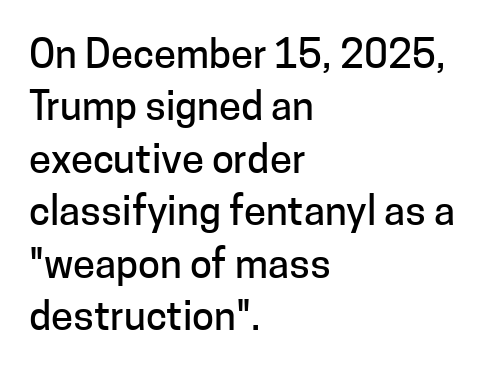
Q: Is the text italic (slanted)? A: No, it is upright.
Q: Is the typeface a serif or a sans-serif typeface? A: Sans-serif.
Q: Is the text underlined? A: No.
Q: How is the paragraph aligned? A: Left-aligned.
Q: Is the spacing between letters normal or unusually wide? A: Normal.
Q: Is the spacing between lines tight, normal or loose? A: Normal.
Q: Width (condensed, normal, or wide)? A: Normal.
Q: Stroke contrast? A: Low.
Q: x-height? A: Medium.
Q: Monospaced? A: No.
